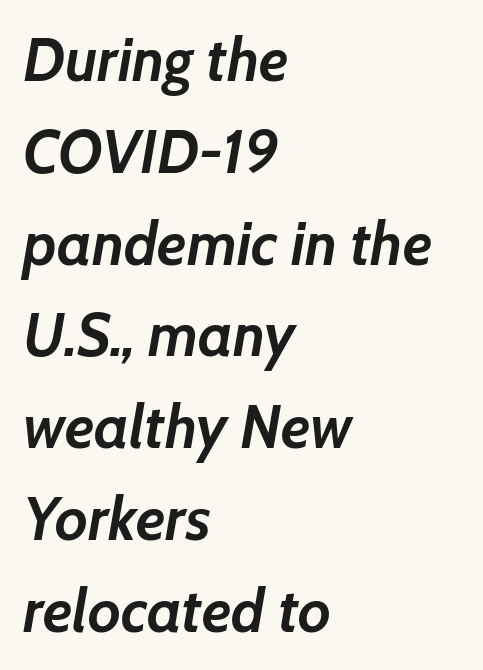
{"italic": "yes", "lean": "right", "slant_degrees": 7, "bold": "yes", "weight": "semibold", "width": "normal", "stroke_contrast": "low", "x_height": "medium", "monospaced": "no", "underline": "no", "align": "left", "line_spacing": "normal", "line_spacing_ratio": 1.53, "letter_spacing": "normal", "letter_spacing_em": 0.0, "glyph_px": 60}
